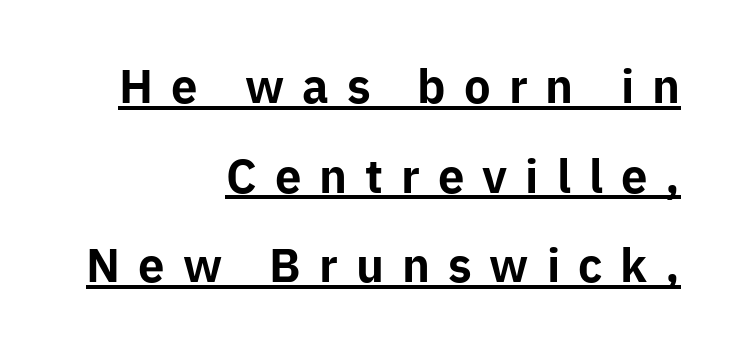
Q: Is the text bold? A: Yes.
Q: Is the text italic (slanted)? A: No, it is upright.
Q: Is the typeface a serif or a sans-serif typeface? A: Sans-serif.
Q: Is the text underlined? A: Yes.
Q: How is the paragraph aligned? A: Right-aligned.
Q: Is the spacing between letters normal or unusually wide? A: Unusually wide.
Q: Is the spacing between lines tight, normal or loose? A: Loose.
Q: Width (condensed, normal, or wide)? A: Normal.
Q: Stroke contrast? A: Low.
Q: x-height? A: Medium.
Q: Monospaced? A: No.
